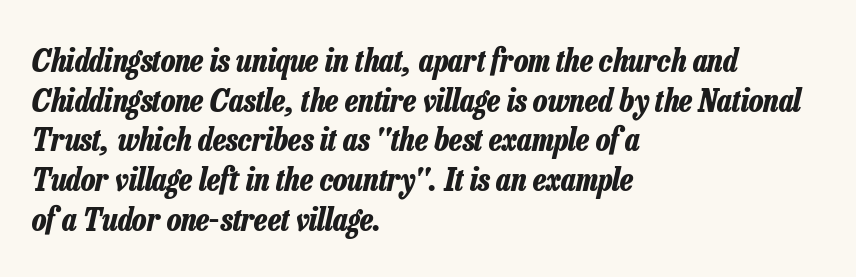
Q: Is the text bold? A: Yes.
Q: Is the text italic (slanted)? A: Yes, it leans right by about 13 degrees.
Q: Is the text underlined? A: No.
Q: How is the paragraph aligned? A: Left-aligned.
Q: Is the spacing between letters normal or unusually wide? A: Normal.
Q: Width (condensed, normal, or wide)? A: Condensed.
Q: Stroke contrast? A: Low.
Q: x-height? A: Medium.
Q: Monospaced? A: No.
